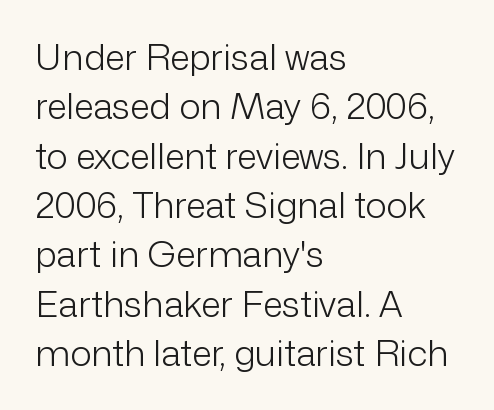
The image shows 36 px light sans-serif type, upright; set left-aligned, normal line spacing (1.37x), normal letter spacing, not underlined; low stroke contrast and a medium x-height.
